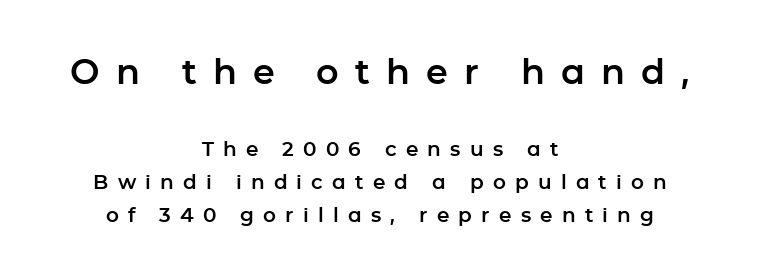
{"serif": "no", "italic": "no", "width": "normal", "stroke_contrast": "low", "x_height": "medium", "monospaced": "no", "underline": "no", "align": "center", "line_spacing": "normal", "line_spacing_ratio": 1.65, "letter_spacing": "wide", "letter_spacing_em": 0.46, "larger_block": "first", "size_ratio": 1.75, "glyph_px": 35}
